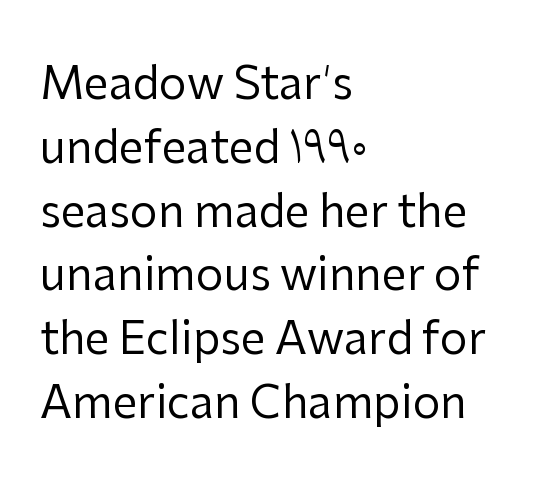
Q: Is the text bold? A: No.
Q: Is the text italic (slanted)? A: No, it is upright.
Q: Is the typeface a serif or a sans-serif typeface? A: Sans-serif.
Q: Is the text underlined? A: No.
Q: How is the paragraph aligned? A: Left-aligned.
Q: Is the spacing between letters normal or unusually wide? A: Normal.
Q: Is the spacing between lines tight, normal or loose? A: Normal.
Q: Width (condensed, normal, or wide)? A: Normal.
Q: Stroke contrast? A: Low.
Q: x-height? A: Medium.
Q: Monospaced? A: No.
